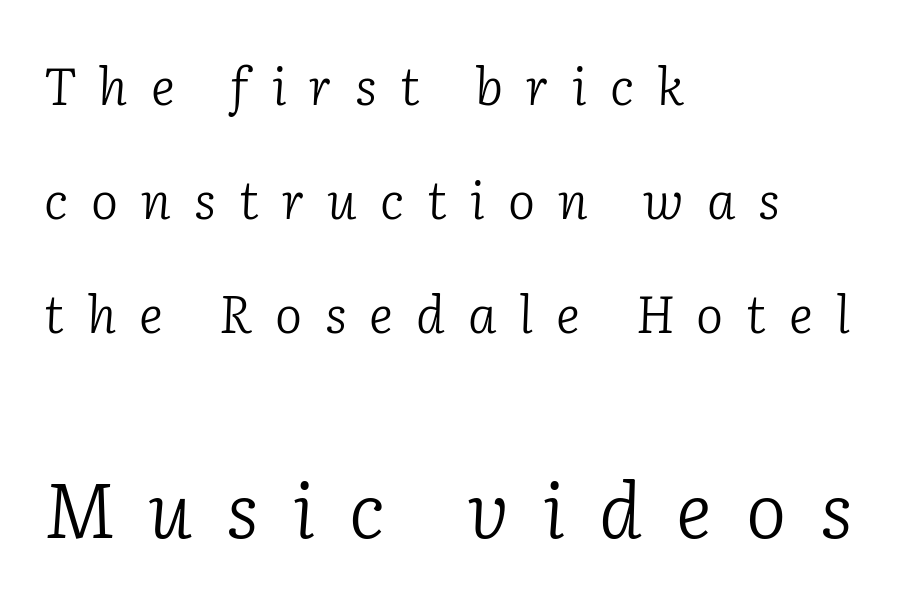
Q: Is the text bold? A: No.
Q: Is the text italic (slanted)? A: Yes, it leans right by about 2 degrees.
Q: Is the typeface a serif or a sans-serif typeface? A: Serif.
Q: Is the text underlined? A: No.
Q: How is the paragraph aligned? A: Left-aligned.
Q: Is the spacing between letters normal or unusually wide? A: Unusually wide.
Q: Is the spacing between lines tight, normal or loose? A: Loose.
Q: Which block of text is set in a larger size, the first (top) or the second (bottom)? A: The second (bottom) one.
Q: Width (condensed, normal, or wide)? A: Normal.
Q: Stroke contrast? A: Low.
Q: x-height? A: Medium.
Q: Monospaced? A: No.
